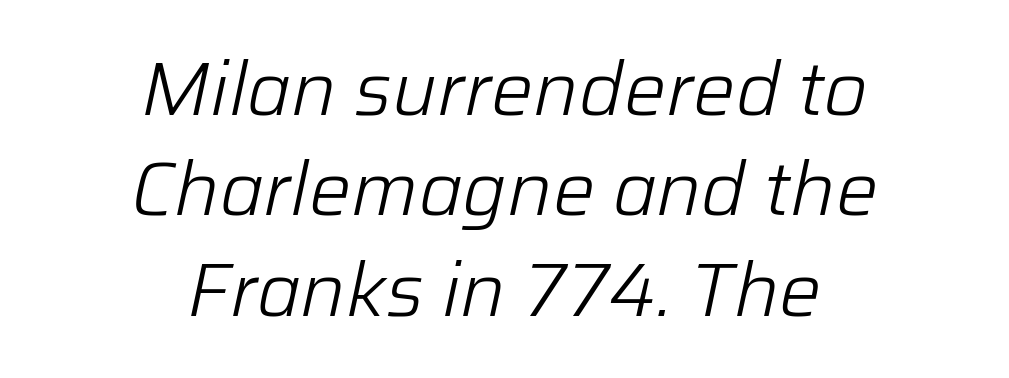
The image shows 75 px light type, italic (leaning right); set centered, normal line spacing (1.34x), normal letter spacing, not underlined; low stroke contrast and a medium x-height.
